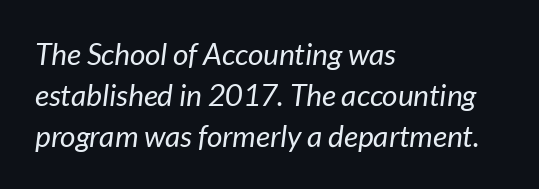
Q: Is the text bold? A: No.
Q: Is the text italic (slanted)? A: Yes, it leans right by about 7 degrees.
Q: Is the text underlined? A: No.
Q: How is the paragraph aligned? A: Left-aligned.
Q: Is the spacing between letters normal or unusually wide? A: Normal.
Q: Is the spacing between lines tight, normal or loose? A: Normal.
Q: Width (condensed, normal, or wide)? A: Normal.
Q: Stroke contrast? A: Low.
Q: x-height? A: Medium.
Q: Monospaced? A: No.
